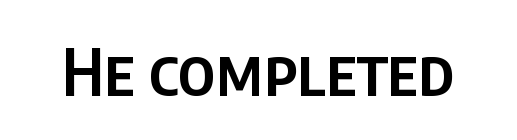
{"serif": "no", "italic": "no", "bold": "semi", "weight": "semibold", "width": "condensed", "stroke_contrast": "low", "x_height": "large", "monospaced": "no", "underline": "no", "letter_spacing": "normal", "letter_spacing_em": 0.0, "glyph_px": 65}
